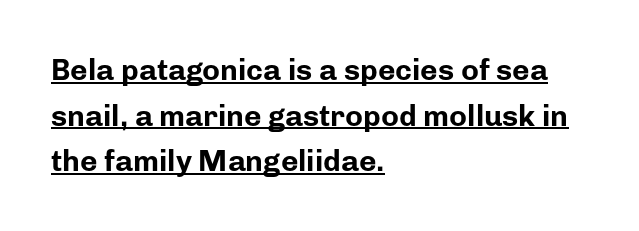
The image shows 30 px bold sans-serif type, upright; set left-aligned, normal line spacing (1.52x), normal letter spacing, underlined; low stroke contrast and a medium x-height.
